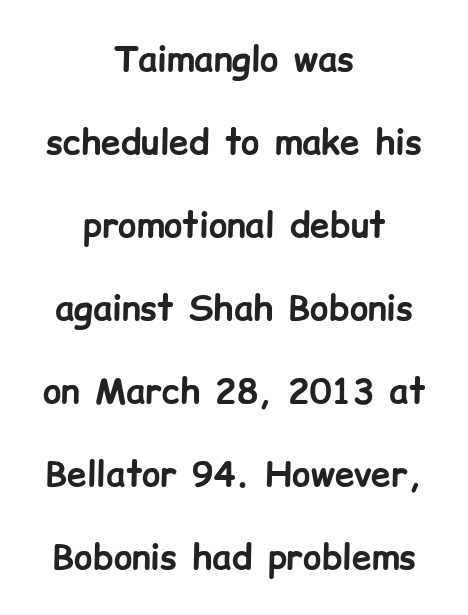
This sample uses a sans-serif face. Reading down the block, each line starts at a different indent, mirrored at its end. Each row of text sits above clean, open space. How would I describe the line gaps? Wide and relaxed. A typesetter would call this proportional, since set widths differ per character.
